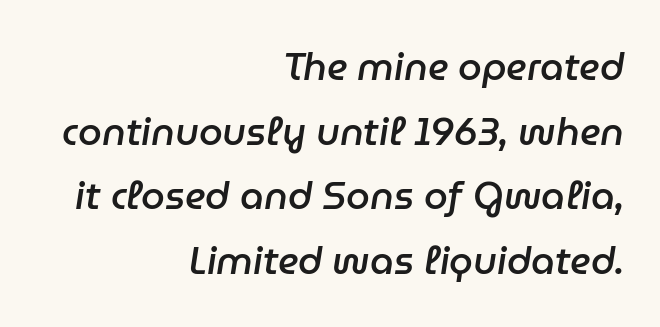
A bare baseline throughout the passage. The rendering uses natural spacing where letterforms have individual widths. Tracking value appears to be zero — textbook default spacing. The text carries the slant typical of an italic or oblique font. Students, this is semibold: more ink than regular, less than bold.
